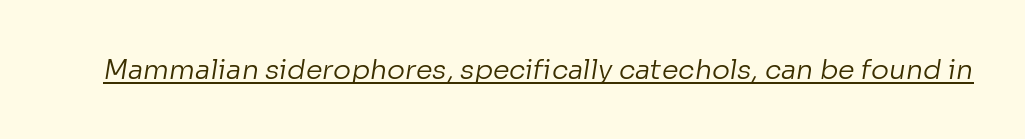
Q: Is the text bold? A: No.
Q: Is the text underlined? A: Yes.
Q: Is the spacing between letters normal or unusually wide? A: Normal.
